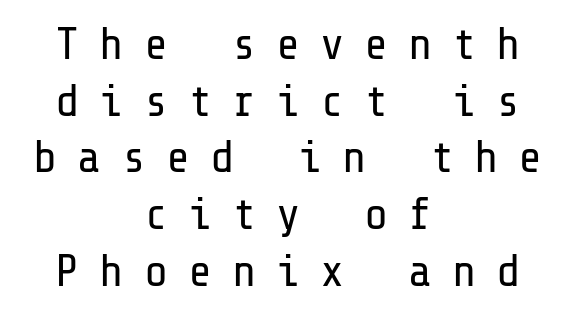
Letter spacing: wide. In terms of posture, this sample is upright. Underline: absent. Regular leading. Regarding serifs, this sample does without them. If you folded the block vertically in half, each line would mirror itself in length.
